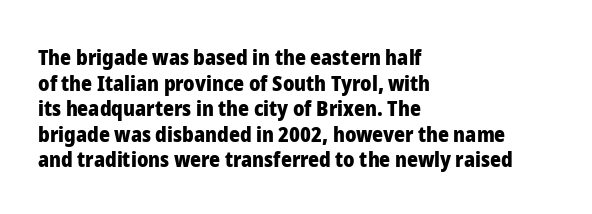
The image shows 21 px bold type, upright; set left-aligned, line spacing 1.22x, normal letter spacing, not underlined.
